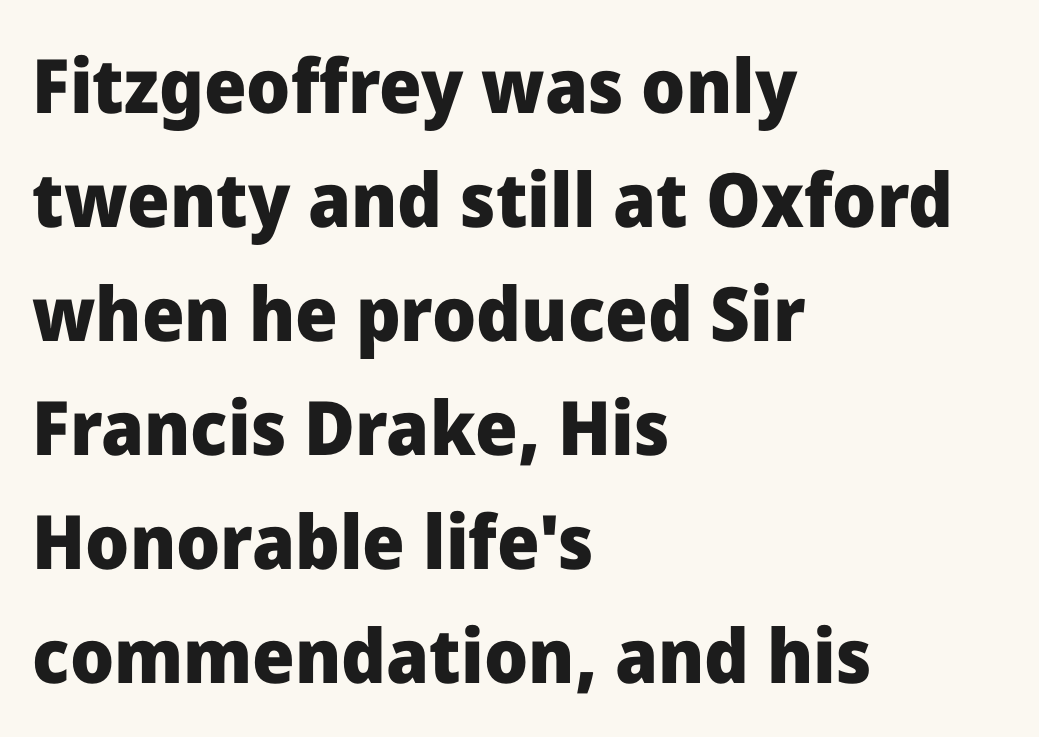
Letters rest on an invisible, unmarked baseline. The font family rendered here belongs to the sans-serif group. The tracking reads as untouched default to a designer's eye. How would I describe the line gaps? Plain and ordinary. Proportional: the letters do not fall into vertical columns. Vertical strokes here are truly vertical.
